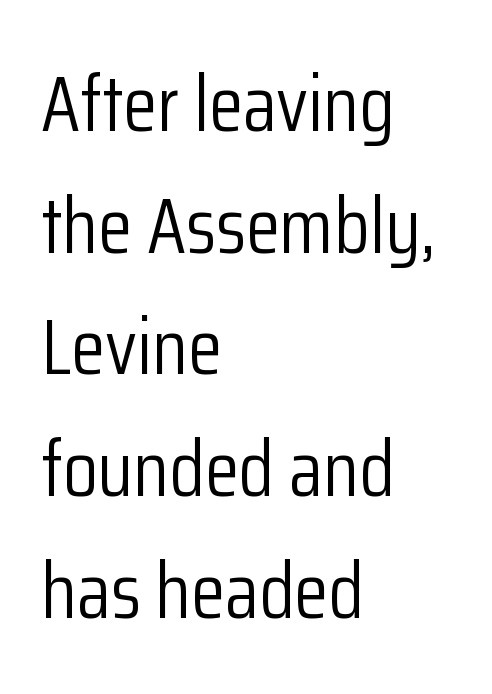
The image shows 79 px light, condensed sans-serif type, upright; set left-aligned, normal line spacing (1.54x), normal letter spacing, not underlined; low stroke contrast and a medium x-height.
